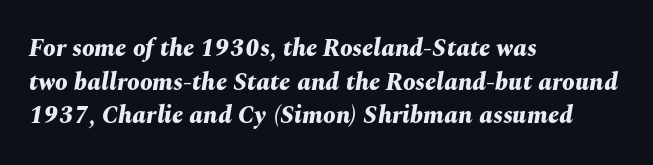
{"italic": "yes", "lean": "right", "slant_degrees": 10, "bold": "yes", "underline": "no", "align": "left", "line_spacing": "normal", "line_spacing_ratio": 1.35, "letter_spacing": "normal", "letter_spacing_em": 0.0, "glyph_px": 25}
